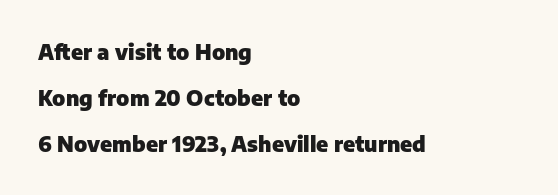
The image shows 21 px bold type, upright; set left-aligned, loose line spacing (2.19x), normal letter spacing, not underlined.
